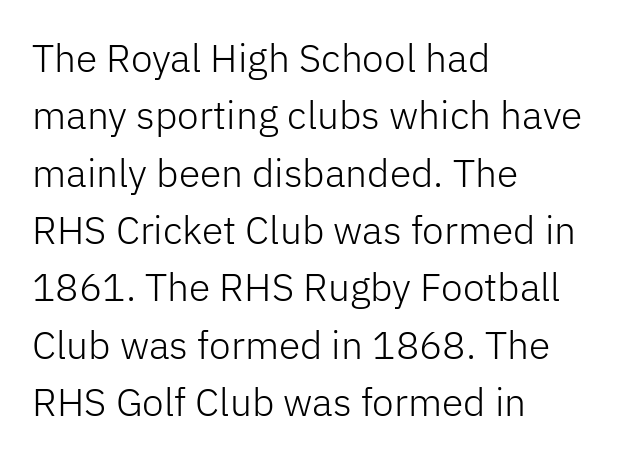
{"serif": "no", "italic": "no", "bold": "no", "weight": "light", "width": "normal", "stroke_contrast": "low", "x_height": "medium", "monospaced": "no", "underline": "no", "align": "left", "line_spacing": "normal", "line_spacing_ratio": 1.47, "letter_spacing": "normal", "letter_spacing_em": 0.0, "glyph_px": 39}
